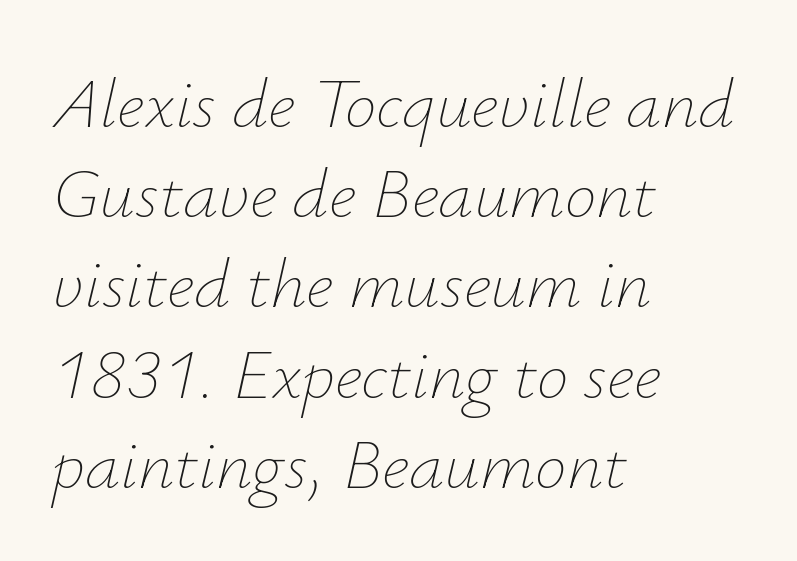
Q: Is the text bold? A: No.
Q: Is the text italic (slanted)? A: Yes, it leans right by about 12 degrees.
Q: Is the text underlined? A: No.
Q: How is the paragraph aligned? A: Left-aligned.
Q: Is the spacing between letters normal or unusually wide? A: Normal.
Q: Is the spacing between lines tight, normal or loose? A: Normal.
Q: Width (condensed, normal, or wide)? A: Normal.
Q: Stroke contrast? A: Low.
Q: x-height? A: Small.
Q: Monospaced? A: No.
